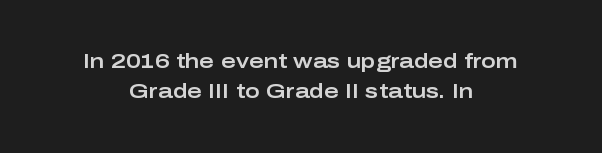
Q: Is the text italic (slanted)? A: No, it is upright.
Q: Is the text underlined? A: No.
Q: How is the paragraph aligned? A: Centered.
Q: Is the spacing between letters normal or unusually wide? A: Normal.
Q: Is the spacing between lines tight, normal or loose? A: Normal.
